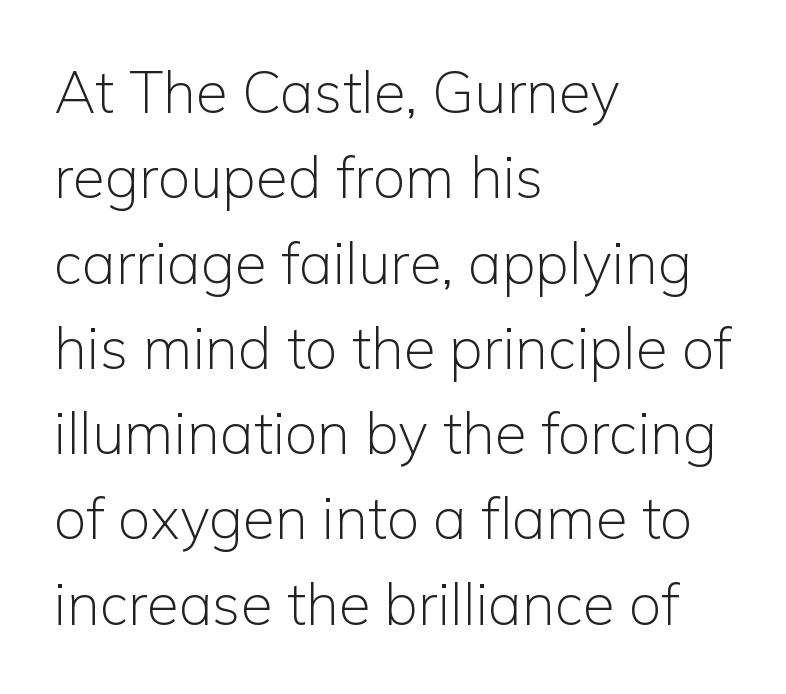
{"serif": "no", "italic": "no", "bold": "no", "weight": "light", "width": "normal", "stroke_contrast": "low", "x_height": "medium", "monospaced": "no", "underline": "no", "align": "left", "line_spacing": "normal", "line_spacing_ratio": 1.47, "letter_spacing": "normal", "letter_spacing_em": 0.0, "glyph_px": 58}
